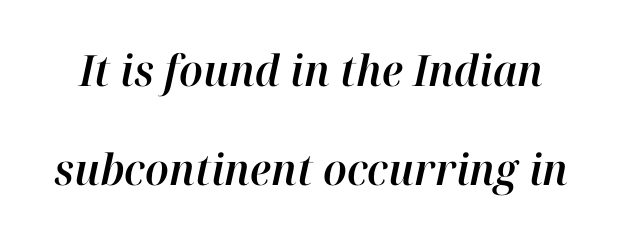
{"italic": "yes", "lean": "right", "slant_degrees": 12, "width": "normal", "stroke_contrast": "high", "x_height": "medium", "monospaced": "no", "underline": "no", "line_spacing": "loose", "line_spacing_ratio": 2.31, "letter_spacing": "normal", "letter_spacing_em": 0.0, "glyph_px": 43}
